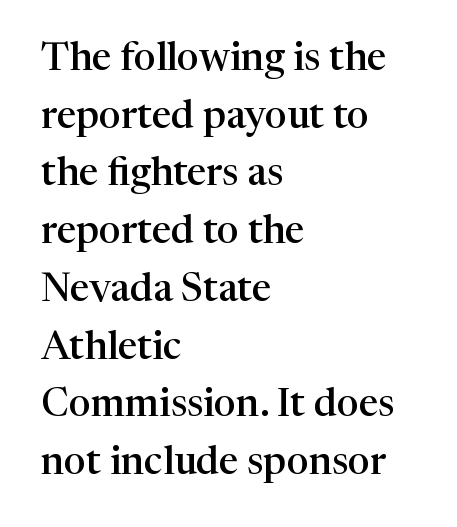
Compared with typical paragraphs, the rows here are spaced about the same. The lettering stays uniformly vertical, giving the passage a roman look. Is the block centered? No — it sits flush against the left margin. You can tell from the footed stems that serif type was used. The baseline area is clear.
